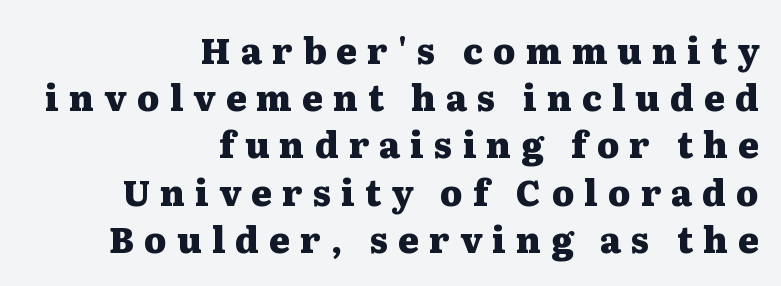
The image shows 35 px heavy, wide serif type, upright; set right-aligned, normal line spacing (1.35x), unusually wide letter spacing (+0.29 em), not underlined; medium stroke contrast and a medium x-height.
